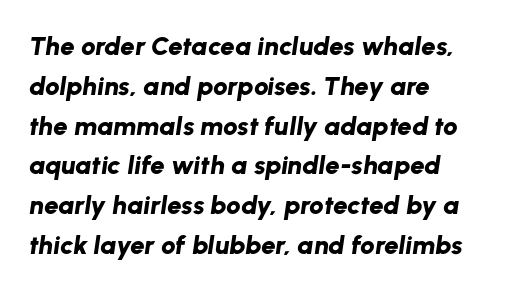
Q: Is the text bold? A: Yes.
Q: Is the text italic (slanted)? A: Yes, it leans right by about 8 degrees.
Q: Is the text underlined? A: No.
Q: Is the spacing between letters normal or unusually wide? A: Normal.
Q: Is the spacing between lines tight, normal or loose? A: Normal.
